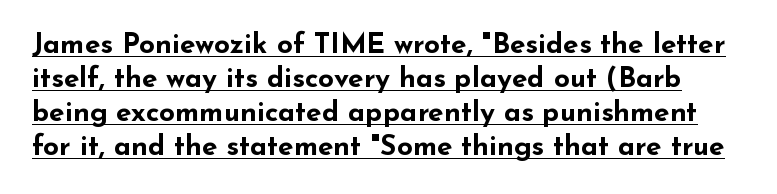
{"serif": "no", "italic": "no", "bold": "yes", "weight": "bold", "width": "wide", "stroke_contrast": "low", "x_height": "small", "monospaced": "no", "underline": "yes", "line_spacing_ratio": 1.21, "letter_spacing": "normal", "letter_spacing_em": 0.0, "glyph_px": 28}
